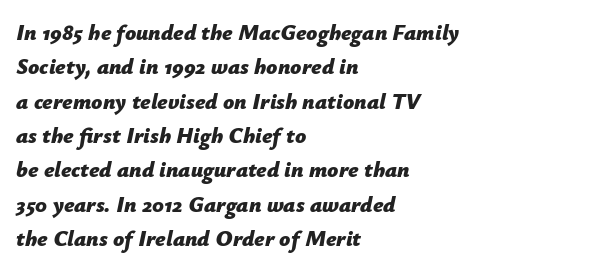
The image shows 22 px bold type, italic (leaning right); set left-aligned, normal line spacing (1.56x), normal letter spacing, not underlined.
